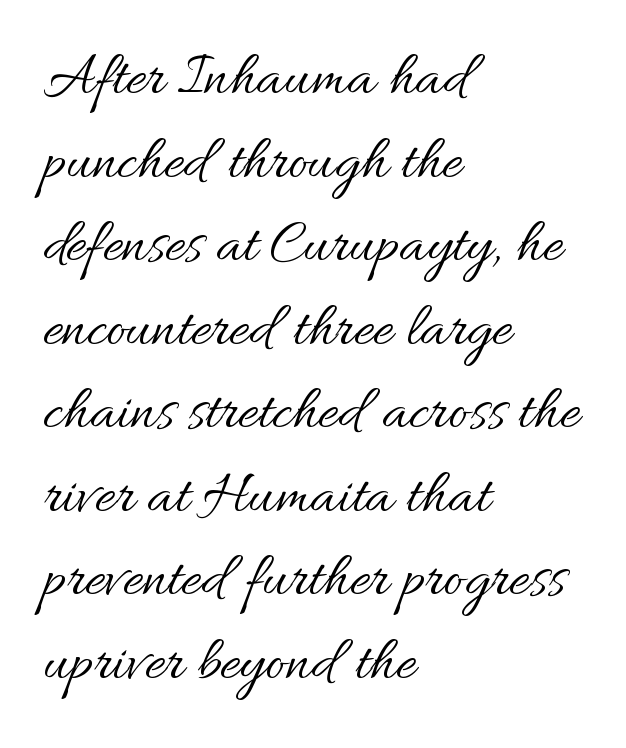
{"bold": "no", "weight": "regular", "width": "normal", "stroke_contrast": "medium", "x_height": "small", "monospaced": "no", "underline": "no", "align": "left", "line_spacing": "normal", "line_spacing_ratio": 1.37, "letter_spacing": "normal", "letter_spacing_em": 0.0, "glyph_px": 61}
